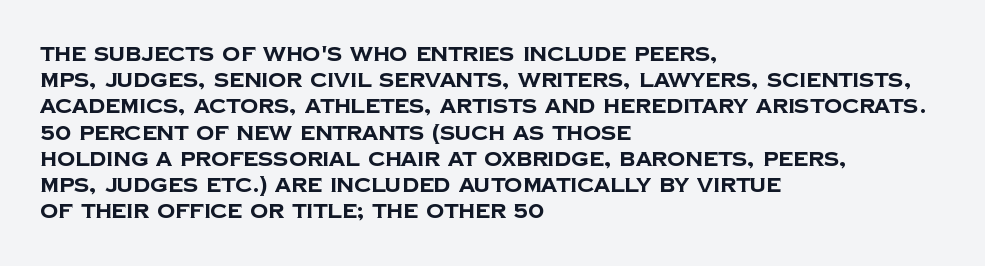
This block has exactly the height ordinary leading produces. As a designer I'd log this as weight 700, bold. The line texture is even and compact thanks to regular tracking. Layout note: lines flush left. The area under the type is left untouched.
